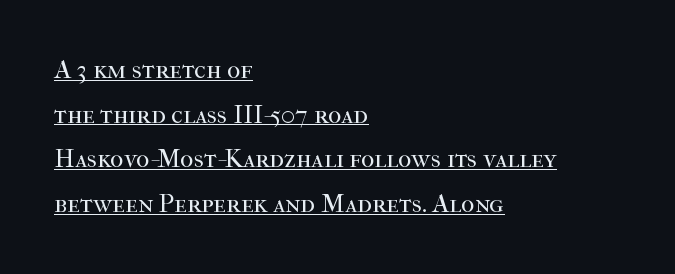
It's the straight-up-and-down kind of type. Alignment: flush left. Students, observe the line beneath the letters — that is underlining. The letterforms sit at book weight or below.
